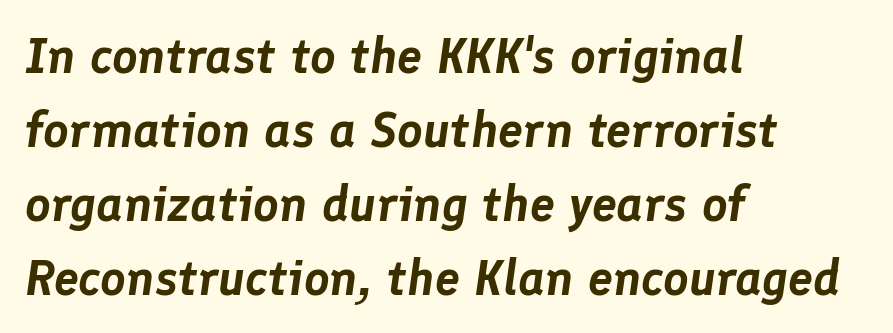
{"italic": "yes", "lean": "right", "slant_degrees": 8, "width": "normal", "stroke_contrast": "low", "x_height": "medium", "monospaced": "no", "underline": "no", "align": "left", "line_spacing": "normal", "line_spacing_ratio": 1.48, "letter_spacing": "normal", "letter_spacing_em": 0.0, "glyph_px": 50}
